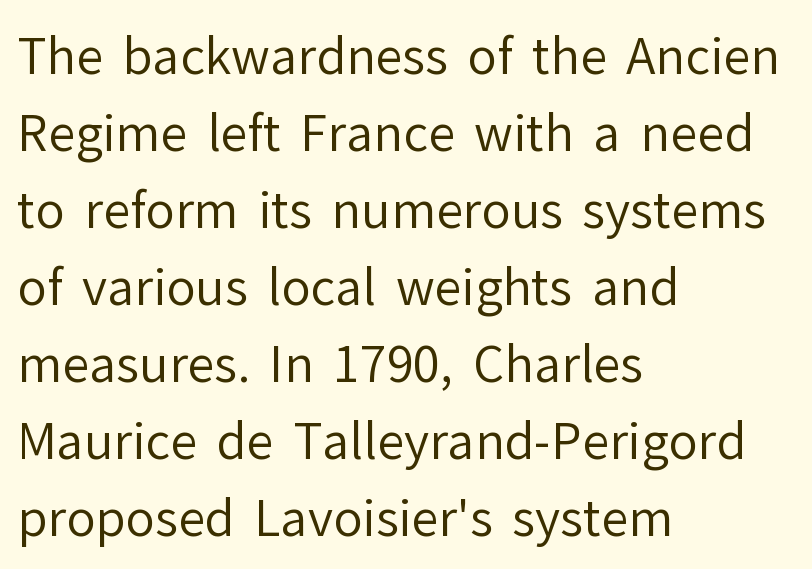
The image shows 49 px regular-weight sans-serif type, upright; set left-aligned, normal line spacing (1.57x), normal letter spacing, not underlined; low stroke contrast and a medium x-height.
